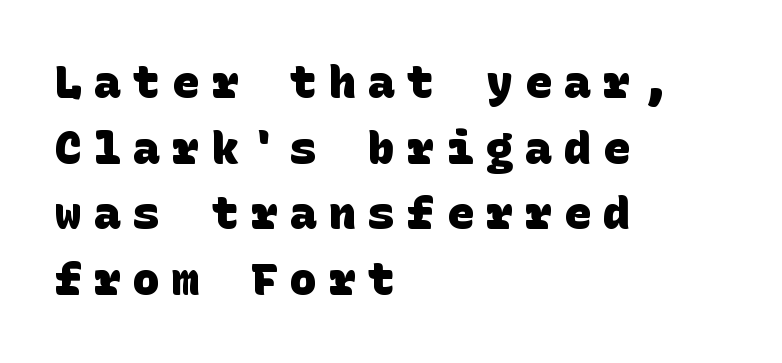
The image shows 45 px heavy sans-serif type; set left-aligned, normal line spacing (1.46x), unusually wide letter spacing (+0.27 em), not underlined; low stroke contrast and a large x-height.
